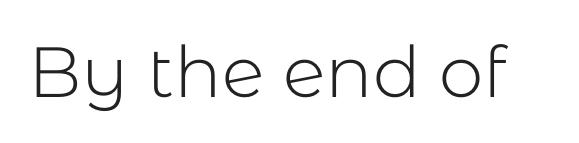
{"serif": "no", "italic": "no", "bold": "no", "weight": "light", "width": "normal", "stroke_contrast": "low", "x_height": "medium", "monospaced": "no", "underline": "no", "letter_spacing": "normal", "letter_spacing_em": 0.0, "glyph_px": 71}
